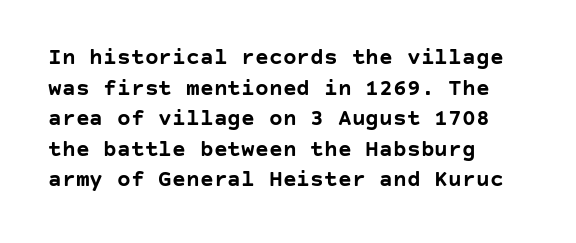
The image shows 23 px bold type, upright; set left-aligned, normal line spacing (1.33x), normal letter spacing, not underlined.
